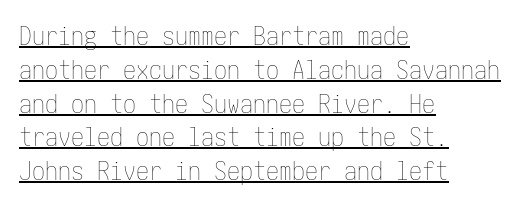
Q: Is the text bold? A: No.
Q: Is the text italic (slanted)? A: No, it is upright.
Q: Is the text underlined? A: Yes.
Q: How is the paragraph aligned? A: Left-aligned.
Q: Is the spacing between letters normal or unusually wide? A: Normal.
Q: Is the spacing between lines tight, normal or loose? A: Normal.
